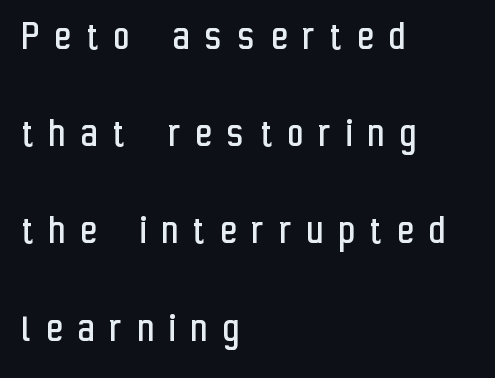
The image shows 43 px regular-weight, condensed sans-serif type, upright; set left-aligned, loose line spacing (2.26x), unusually wide letter spacing (+0.37 em), not underlined; low stroke contrast and a medium x-height.
